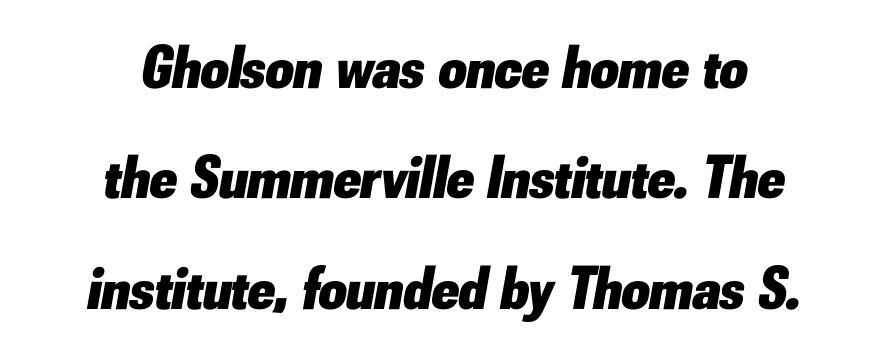
Just letters on the line, the space beneath them empty. Posture: slanted. The tracking reads as untouched default to a designer's eye. Do the characters align in a grid? No, the font is proportional.
